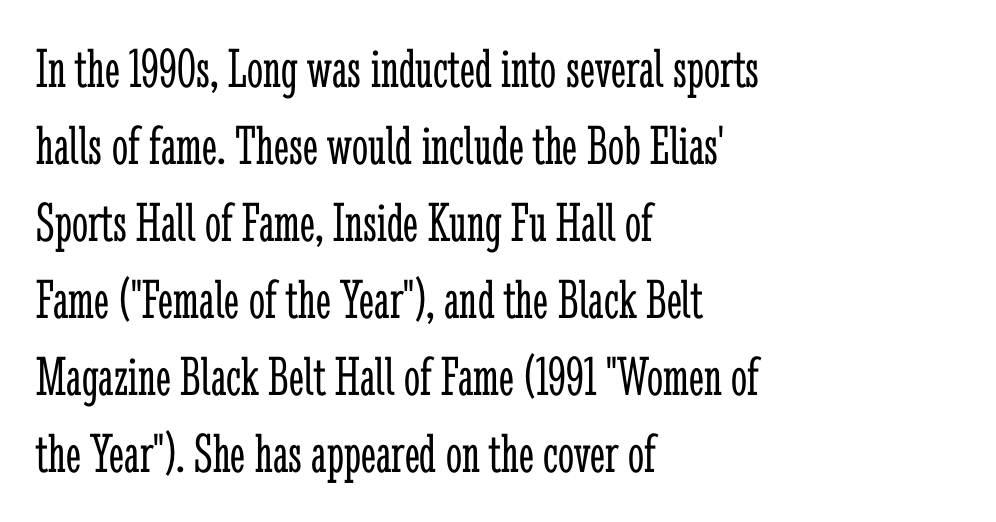
Q: Is the text bold? A: No.
Q: Is the text italic (slanted)? A: No, it is upright.
Q: Is the typeface a serif or a sans-serif typeface? A: Serif.
Q: Is the text underlined? A: No.
Q: How is the paragraph aligned? A: Left-aligned.
Q: Is the spacing between letters normal or unusually wide? A: Normal.
Q: Is the spacing between lines tight, normal or loose? A: Normal.
Q: Width (condensed, normal, or wide)? A: Condensed.
Q: Stroke contrast? A: Low.
Q: x-height? A: Medium.
Q: Monospaced? A: No.
